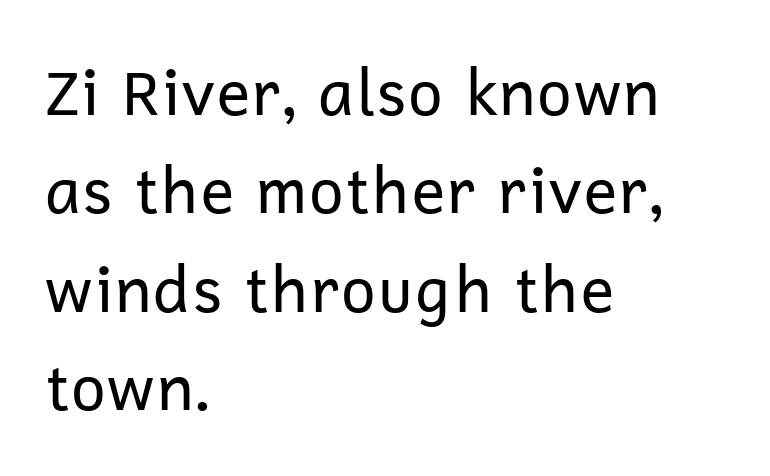
Q: Is the text bold? A: No.
Q: Is the text italic (slanted)? A: No, it is upright.
Q: Is the typeface a serif or a sans-serif typeface? A: Sans-serif.
Q: Is the text underlined? A: No.
Q: How is the paragraph aligned? A: Left-aligned.
Q: Is the spacing between letters normal or unusually wide? A: Normal.
Q: Is the spacing between lines tight, normal or loose? A: Normal.
Q: Width (condensed, normal, or wide)? A: Normal.
Q: Stroke contrast? A: Low.
Q: x-height? A: Medium.
Q: Monospaced? A: No.
